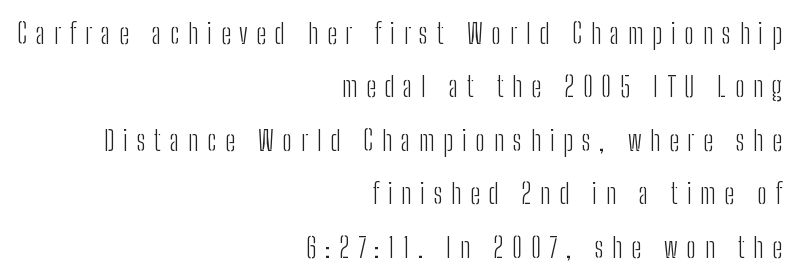
Airy leading. Plain, unruled lines of type. Weight class: somewhere from thin through regular. The tracking jumps out immediately: characters are airy and widely separated. The type family on display is of the sans-serif kind. These lines are rendered in a variable-pitch font.
